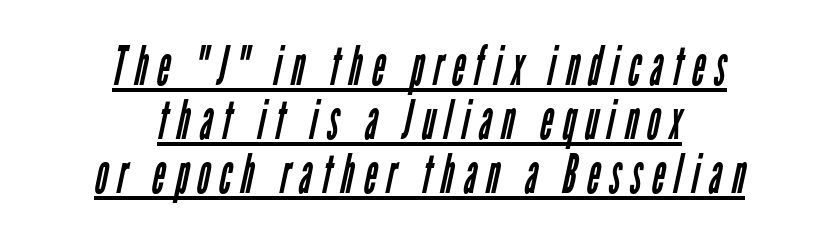
{"serif": "no", "bold": "no", "weight": "regular", "width": "condensed", "stroke_contrast": "low", "x_height": "medium", "monospaced": "no", "underline": "yes", "align": "center", "line_spacing": "tight", "line_spacing_ratio": 0.98, "glyph_px": 55}
